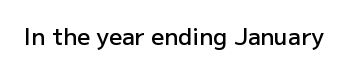
The image shows 23 px text type, upright; set normal letter spacing, not underlined.
